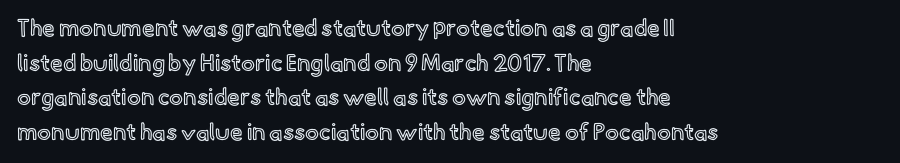
Students, observe: this is what conventionally led text looks like. Has an underline been added? It has not. Words appear dense and cohesive because spacing is normal. If you drew a ruler down the left edge, every line would touch it.
